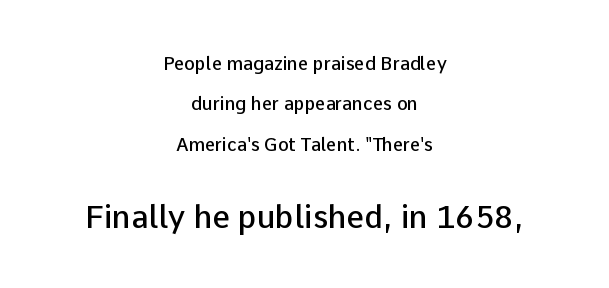
{"serif": "no", "italic": "no", "bold": "semi", "weight": "semibold", "width": "normal", "stroke_contrast": "low", "x_height": "medium", "monospaced": "no", "underline": "no", "align": "center", "line_spacing": "loose", "line_spacing_ratio": 2.24, "letter_spacing": "normal", "letter_spacing_em": 0.0, "larger_block": "second", "size_ratio": 1.72, "glyph_px": 31}
